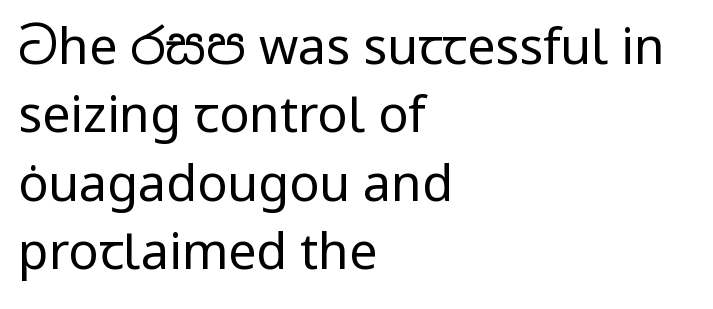
The image shows 50 px regular-weight sans-serif type, upright; set left-aligned, normal line spacing (1.37x), normal letter spacing, not underlined; low stroke contrast and a medium x-height.
